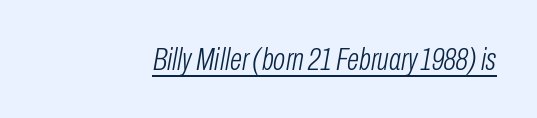
Q: Is the text bold? A: No.
Q: Is the text italic (slanted)? A: Yes, it leans right by about 10 degrees.
Q: Is the text underlined? A: Yes.
Q: Is the spacing between letters normal or unusually wide? A: Normal.
Q: Width (condensed, normal, or wide)? A: Condensed.
Q: Stroke contrast? A: Low.
Q: x-height? A: Medium.
Q: Monospaced? A: No.
